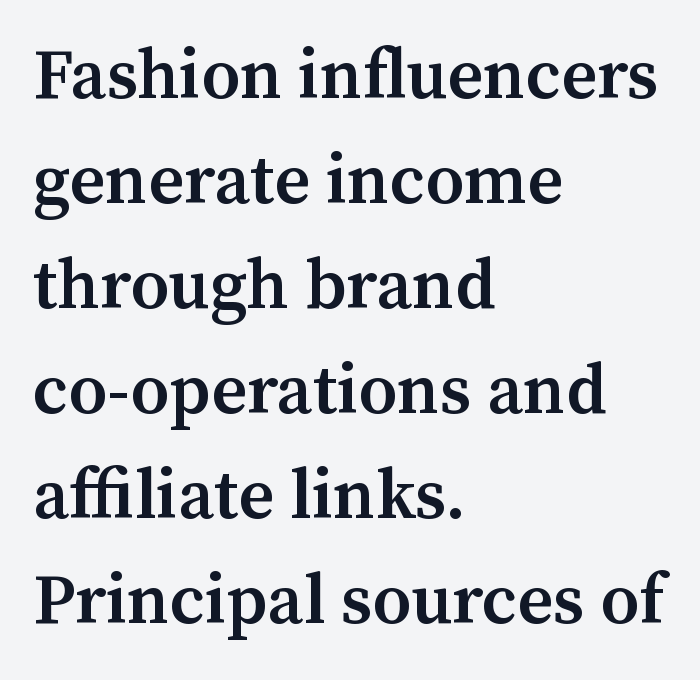
Q: Is the text bold? A: Semi-bold.
Q: Is the text italic (slanted)? A: No, it is upright.
Q: Is the typeface a serif or a sans-serif typeface? A: Serif.
Q: Is the text underlined? A: No.
Q: How is the paragraph aligned? A: Left-aligned.
Q: Is the spacing between letters normal or unusually wide? A: Normal.
Q: Is the spacing between lines tight, normal or loose? A: Normal.
Q: Width (condensed, normal, or wide)? A: Normal.
Q: Stroke contrast? A: Medium.
Q: x-height? A: Medium.
Q: Monospaced? A: No.
